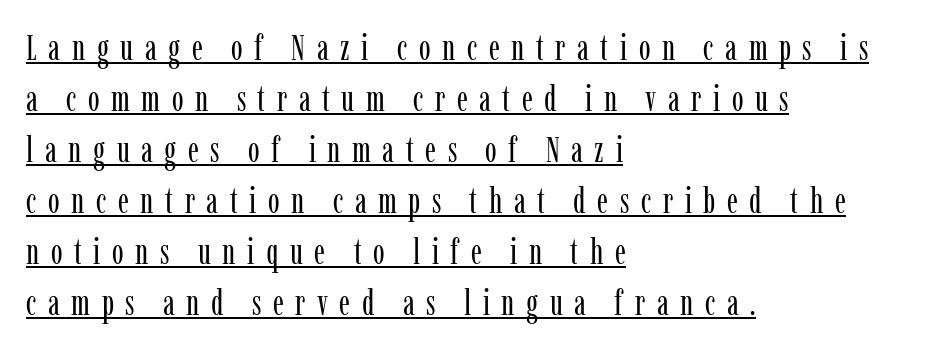
Q: Is the text bold? A: No.
Q: Is the text italic (slanted)? A: No, it is upright.
Q: Is the typeface a serif or a sans-serif typeface? A: Serif.
Q: Is the text underlined? A: Yes.
Q: How is the paragraph aligned? A: Left-aligned.
Q: Is the spacing between letters normal or unusually wide? A: Unusually wide.
Q: Is the spacing between lines tight, normal or loose? A: Normal.
Q: Width (condensed, normal, or wide)? A: Condensed.
Q: Stroke contrast? A: Low.
Q: x-height? A: Medium.
Q: Monospaced? A: No.
